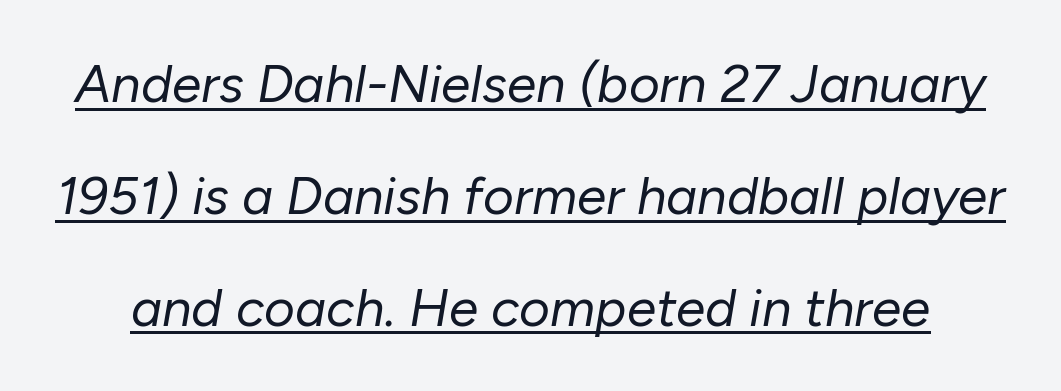
{"italic": "yes", "lean": "right", "slant_degrees": 10, "bold": "no", "weight": "regular", "width": "normal", "stroke_contrast": "low", "x_height": "medium", "monospaced": "no", "underline": "yes", "line_spacing": "loose", "line_spacing_ratio": 2.11, "letter_spacing": "normal", "letter_spacing_em": 0.0, "glyph_px": 53}
